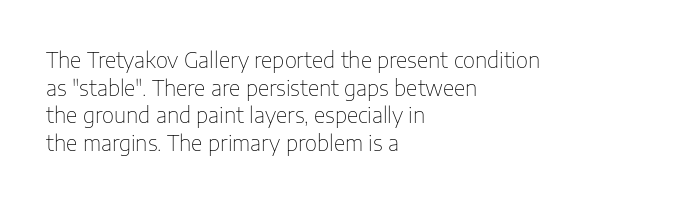
Q: Is the text bold? A: No.
Q: Is the text italic (slanted)? A: No, it is upright.
Q: Is the text underlined? A: No.
Q: How is the paragraph aligned? A: Left-aligned.
Q: Is the spacing between letters normal or unusually wide? A: Normal.
Q: Is the spacing between lines tight, normal or loose? A: Normal.
